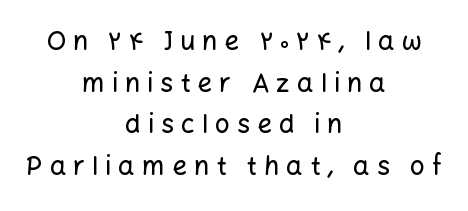
The image shows 26 px text type, upright; set centered, normal line spacing (1.6x), unusually wide letter spacing (+0.27 em), not underlined.
